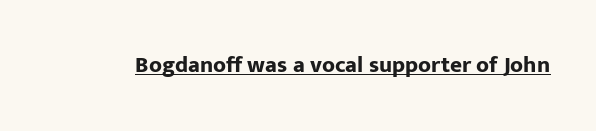
The image shows 23 px bold type, upright; set normal letter spacing, underlined.
